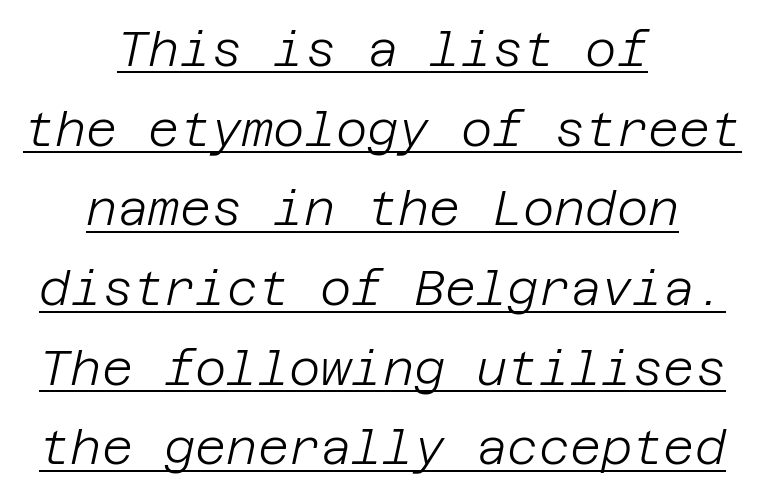
Characters are canted at an angle relative to the baseline's perpendicular. One glance says typical: line gaps are just what's usual. Each line is balanced around a shared central axis. Each line of the rendering has a horizontal stroke beneath the glyphs.
